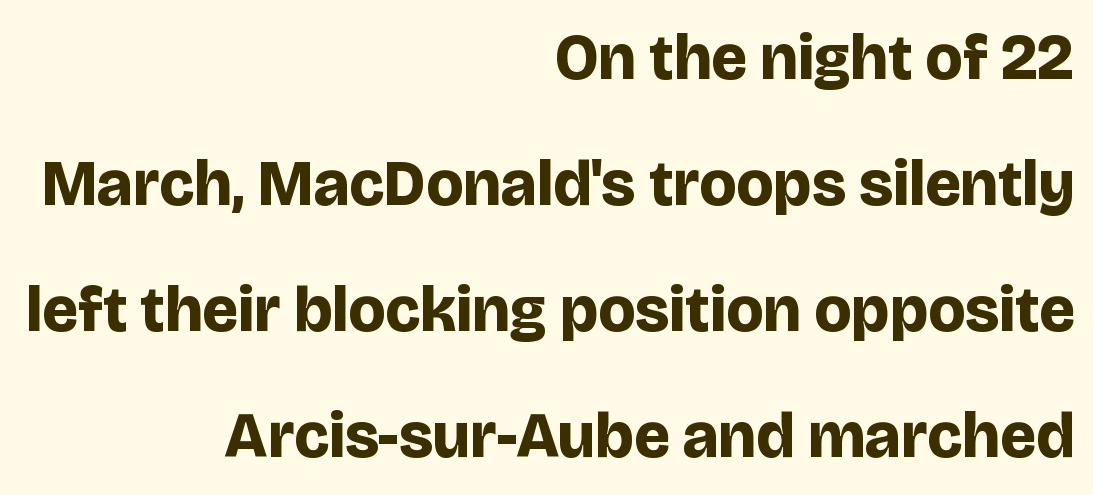
The image shows 64 px bold sans-serif type, upright; set right-aligned, loose line spacing (1.97x), normal letter spacing, not underlined; low stroke contrast and a large x-height.
